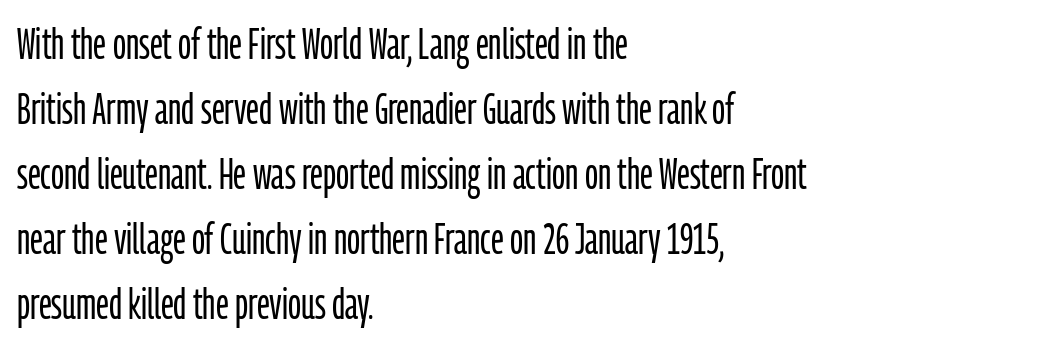
Q: Is the text bold? A: No.
Q: Is the text italic (slanted)? A: No, it is upright.
Q: Is the typeface a serif or a sans-serif typeface? A: Sans-serif.
Q: Is the text underlined? A: No.
Q: How is the paragraph aligned? A: Left-aligned.
Q: Is the spacing between letters normal or unusually wide? A: Normal.
Q: Is the spacing between lines tight, normal or loose? A: Normal.
Q: Width (condensed, normal, or wide)? A: Condensed.
Q: Stroke contrast? A: Low.
Q: x-height? A: Medium.
Q: Monospaced? A: No.
